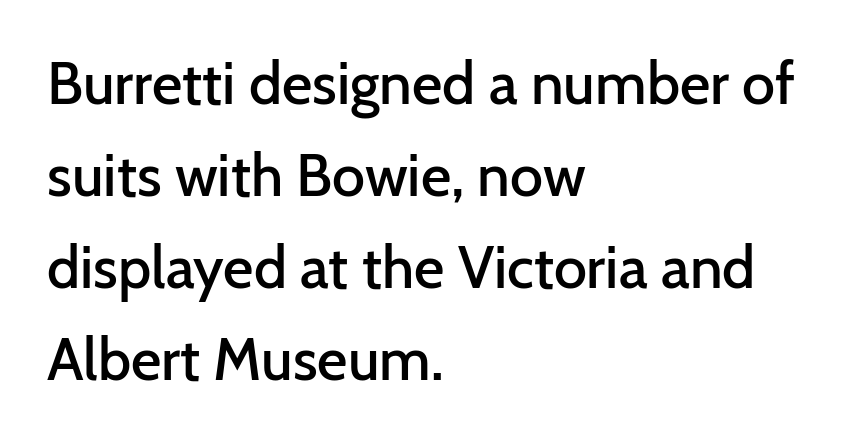
{"serif": "no", "italic": "no", "bold": "semi", "weight": "semibold", "width": "normal", "stroke_contrast": "low", "x_height": "medium", "monospaced": "no", "underline": "no", "align": "left", "line_spacing": "normal", "line_spacing_ratio": 1.56, "letter_spacing": "normal", "letter_spacing_em": 0.0, "glyph_px": 59}
